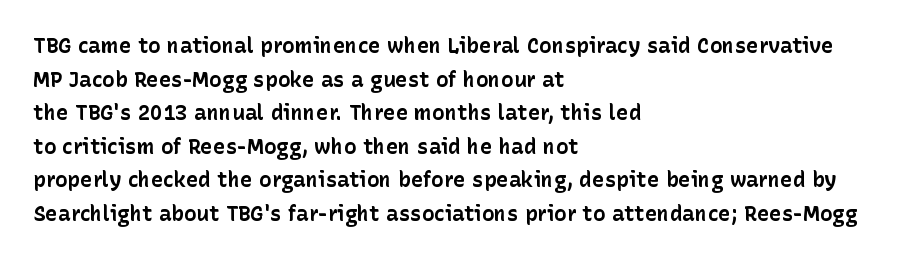
The image shows 21 px bold type, upright; set left-aligned, normal line spacing (1.6x), normal letter spacing, not underlined.
